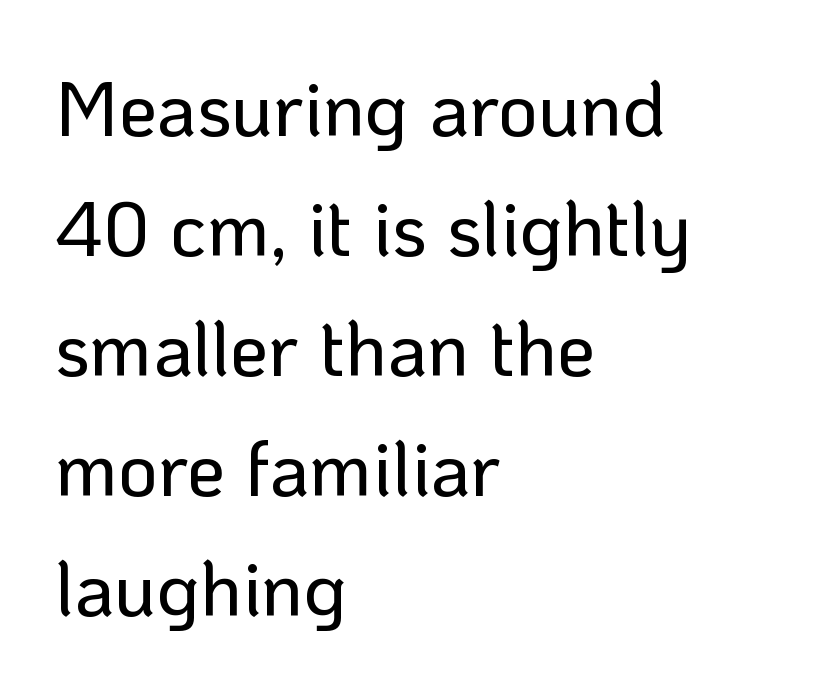
{"serif": "no", "italic": "no", "width": "normal", "stroke_contrast": "low", "x_height": "medium", "monospaced": "no", "underline": "no", "align": "left", "line_spacing": "normal", "line_spacing_ratio": 1.56, "letter_spacing": "normal", "letter_spacing_em": 0.0, "glyph_px": 77}
